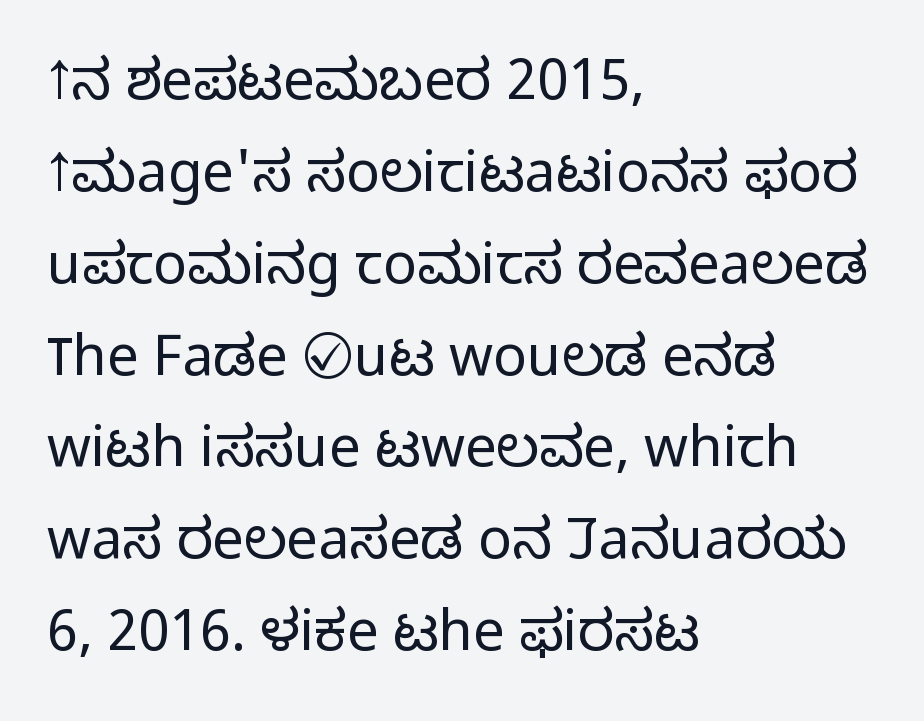
These lines are composed in type without serifs. Glyph-to-glyph distance matches everyday printed text. The compositor pushed each line to the left boundary. The block of text has a typical density, with ordinary space between rows.
